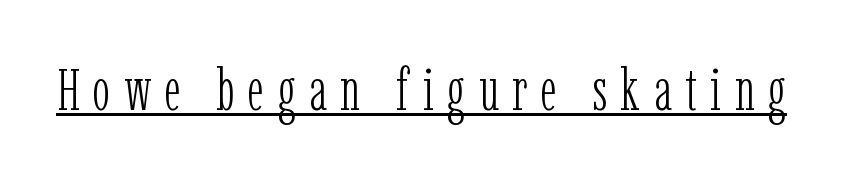
Q: Is the text bold? A: No.
Q: Is the text italic (slanted)? A: No, it is upright.
Q: Is the typeface a serif or a sans-serif typeface? A: Serif.
Q: Is the text underlined? A: Yes.
Q: Is the spacing between letters normal or unusually wide? A: Unusually wide.
Q: Width (condensed, normal, or wide)? A: Condensed.
Q: Stroke contrast? A: Low.
Q: x-height? A: Medium.
Q: Monospaced? A: No.
